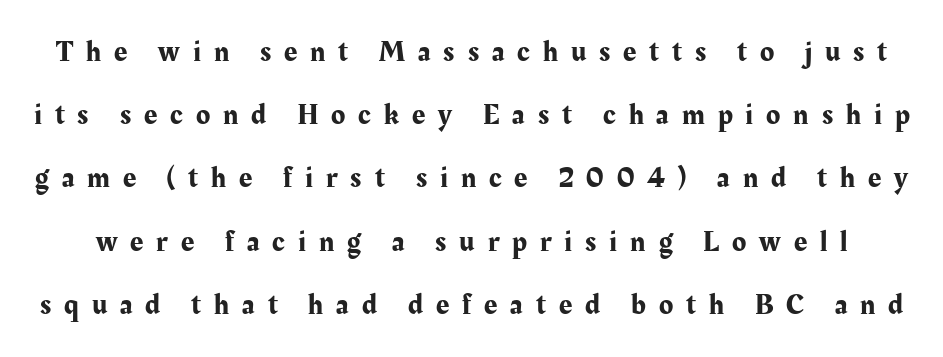
The face used here is rendered with a markedly widened letterfit. Underlining? Definitely not there. A typesetter would call this proportional, since set widths differ per character. What kind of face is this? One with serifs. Ordinary non-slanted type is in use.
